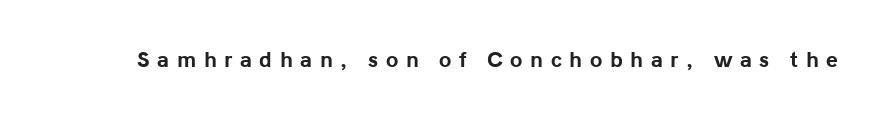
Q: Is the text bold? A: Yes.
Q: Is the text italic (slanted)? A: No, it is upright.
Q: Is the text underlined? A: No.
Q: Is the spacing between letters normal or unusually wide? A: Unusually wide.
